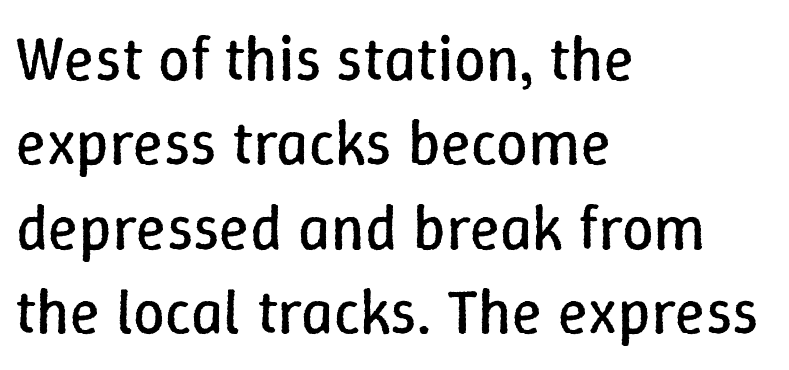
{"italic": "no", "bold": "no", "weight": "regular", "width": "normal", "stroke_contrast": "low", "x_height": "medium", "monospaced": "no", "underline": "no", "align": "left", "line_spacing": "normal", "line_spacing_ratio": 1.34, "letter_spacing": "normal", "letter_spacing_em": 0.0, "glyph_px": 63}
